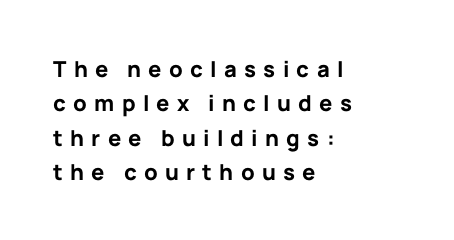
{"italic": "no", "bold": "yes", "underline": "no", "align": "left", "line_spacing": "normal", "line_spacing_ratio": 1.56, "letter_spacing": "wide", "letter_spacing_em": 0.33, "glyph_px": 22}
